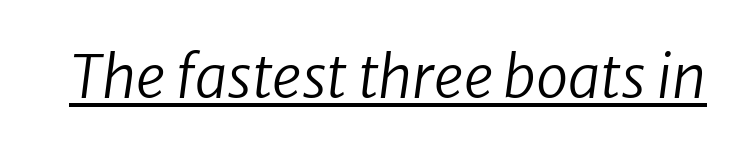
Q: Is the text bold? A: No.
Q: Is the typeface a serif or a sans-serif typeface? A: Sans-serif.
Q: Is the text underlined? A: Yes.
Q: Is the spacing between letters normal or unusually wide? A: Normal.
Q: Width (condensed, normal, or wide)? A: Normal.
Q: Stroke contrast? A: Low.
Q: x-height? A: Medium.
Q: Monospaced? A: No.
